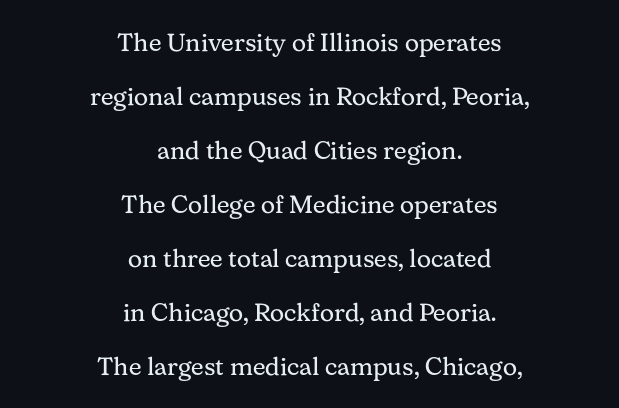
The image shows 25 px text type, upright; set centered, loose line spacing (2.16x), normal letter spacing, not underlined.
